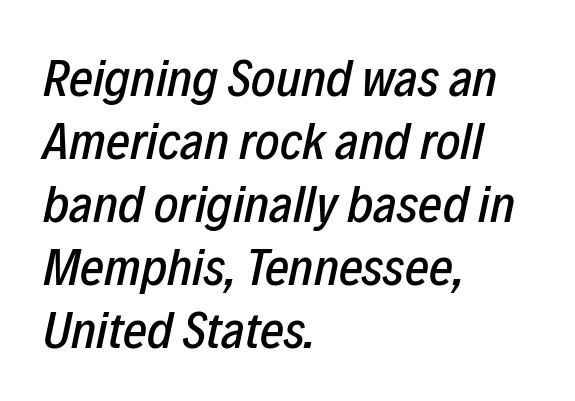
The image shows 52 px condensed type, italic (leaning right); set left-aligned, line spacing 1.21x, normal letter spacing, not underlined; low stroke contrast and a medium x-height.
